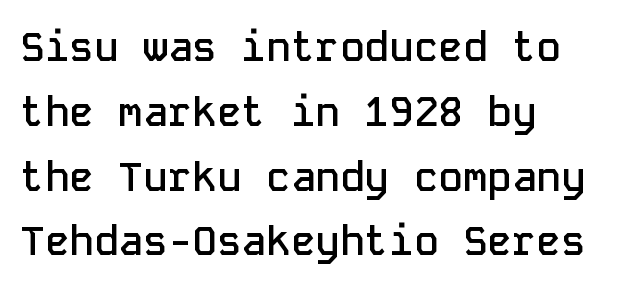
The image shows 41 px semibold sans-serif type, upright, monospaced; set left-aligned, normal line spacing (1.58x), normal letter spacing, not underlined; low stroke contrast and a medium x-height.
